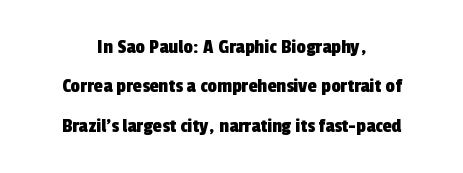
The image shows 21 px text type; set centered, line spacing 1.88x, normal letter spacing, not underlined.
